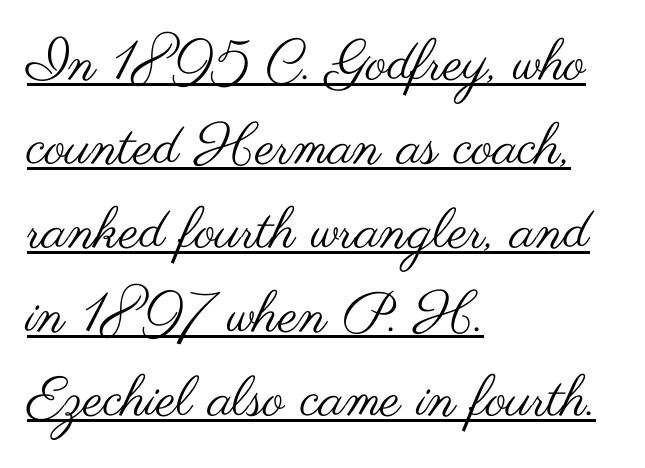
The font sits on the lighter half of the weight spectrum, regular included. The rendered words wear a rule along their underside. You could not count columns in this text — the font is proportionally spaced. The typesetter chose a ragged-right arrangement here. The block of text has a typical density, with ordinary space between rows. Note: no serifs on the glyphs.
